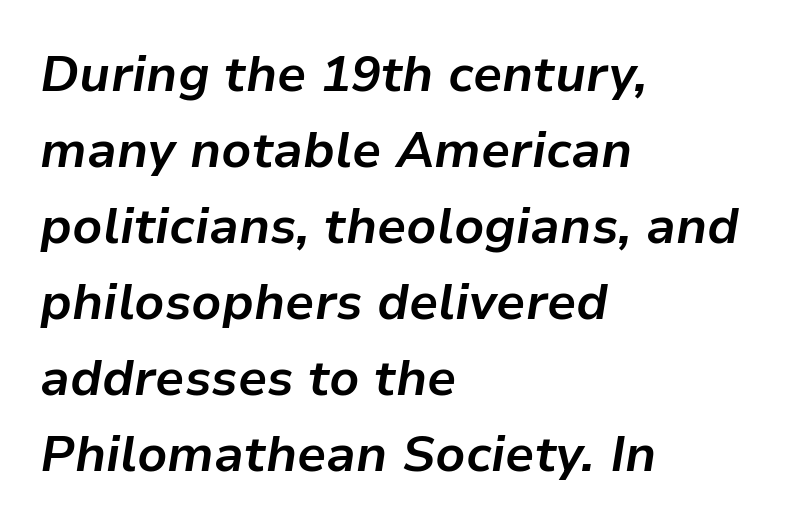
The image shows 50 px bold type, italic (leaning right); set left-aligned, normal line spacing (1.52x), normal letter spacing, not underlined; low stroke contrast and a medium x-height.
